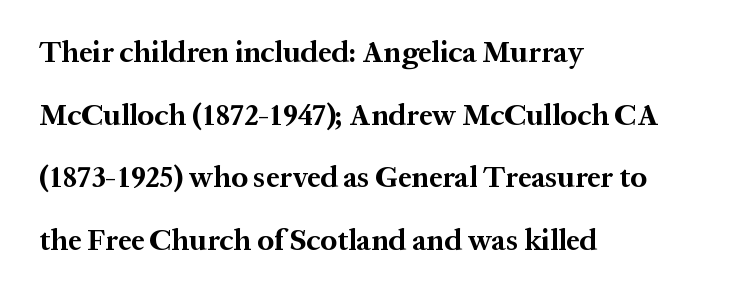
The line texture is even and compact thanks to regular tracking. Notice how thick the strokes are: this is what a full bold looks like. The zone under the glyphs is completely vacant. Vertical spacing — loose. Do the characters align in a grid? No, the font is proportional. The passage is arranged the way most books set body copy — flush left.
